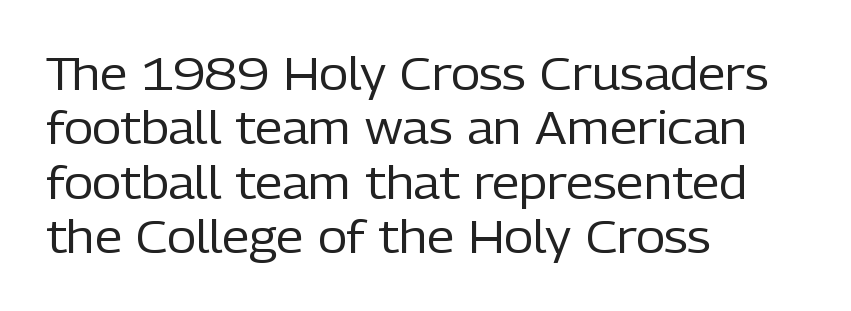
{"serif": "no", "italic": "no", "bold": "no", "weight": "regular", "width": "normal", "stroke_contrast": "low", "x_height": "medium", "monospaced": "no", "underline": "no", "align": "left", "line_spacing_ratio": 1.21, "letter_spacing": "normal", "letter_spacing_em": 0.0, "glyph_px": 45}
